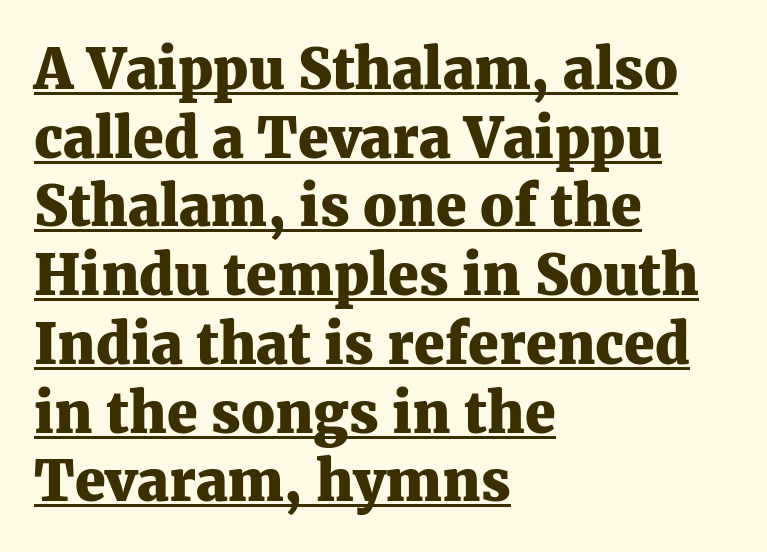
Layout note: lines flush left. Ascenders rise straight up at ninety degrees. Here the designer chose a conventional face with non-uniform glyph widths. Small tapered or slab feet sit at the stroke ends, so this counts as serif.
